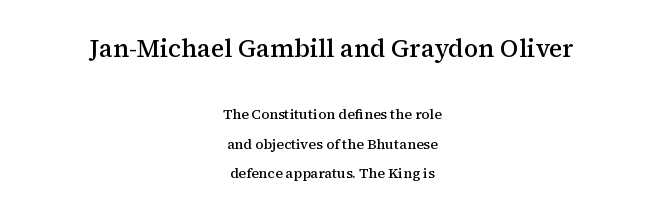
The image shows 25 px text type, upright; set centered, loose line spacing (2.12x), normal letter spacing, not underlined; the first (top) block is 1.79x larger.
